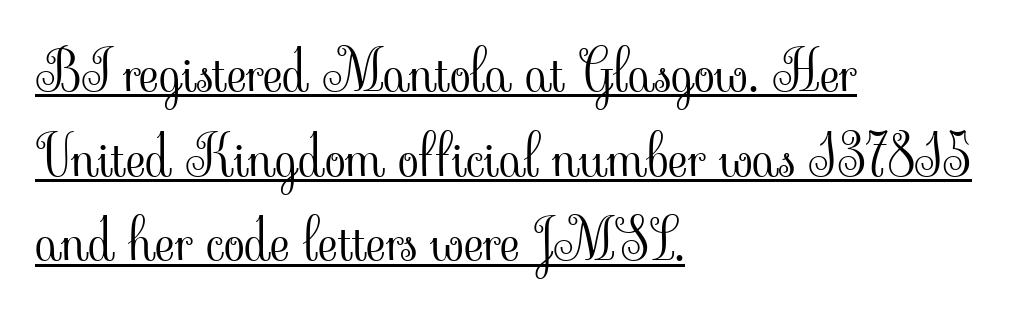
The image shows 55 px light serif type, upright; set left-aligned, normal line spacing (1.54x), normal letter spacing, underlined; low stroke contrast and a small x-height.
